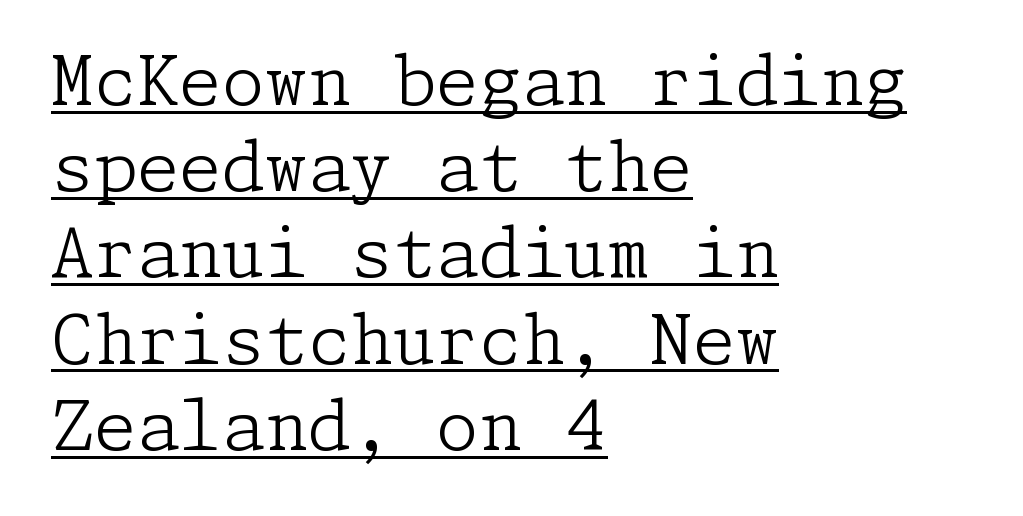
{"serif": "yes", "italic": "no", "bold": "no", "weight": "light", "width": "normal", "stroke_contrast": "low", "x_height": "medium", "underline": "yes", "align": "left", "line_spacing": "normal", "line_spacing_ratio": 1.25, "letter_spacing": "normal", "letter_spacing_em": 0.0, "glyph_px": 69}
